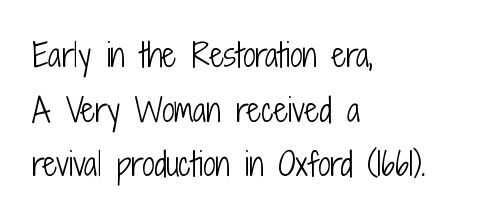
{"serif": "no", "italic": "no", "bold": "no", "weight": "light", "width": "condensed", "stroke_contrast": "low", "x_height": "medium", "monospaced": "no", "underline": "no", "align": "left", "line_spacing_ratio": 1.76, "letter_spacing": "normal", "letter_spacing_em": 0.0, "glyph_px": 31}
